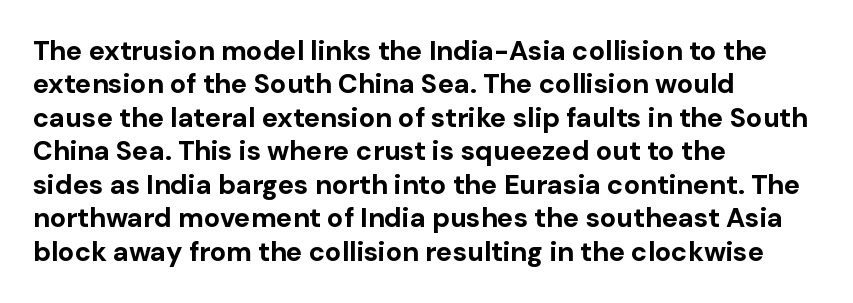
Q: Is the text bold? A: Yes.
Q: Is the text italic (slanted)? A: No, it is upright.
Q: Is the text underlined? A: No.
Q: How is the paragraph aligned? A: Left-aligned.
Q: Is the spacing between letters normal or unusually wide? A: Normal.
